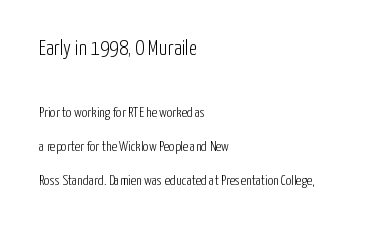
The image shows 21 px text type, upright; set left-aligned, loose line spacing (2.41x), normal letter spacing, not underlined; the first (top) block is 1.5x larger.
